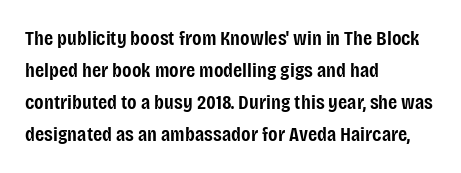
Regular leading. This sample is left-justified, so line endings fall wherever the words run out. Honestly, the letter spacing is just normal — you wouldn't notice it. The glyphs are unaccompanied by any horizontal stroke below them. Every letter is mildly thick-stroked: semibold rather than bold.
